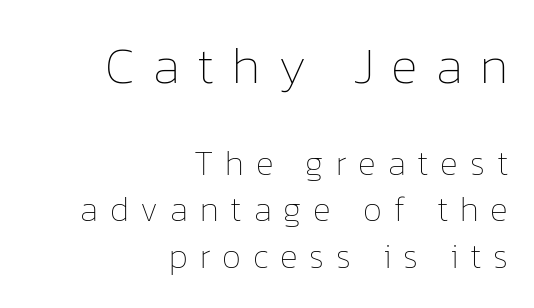
The image shows 51 px thin type, upright; set right-aligned, normal line spacing (1.37x), unusually wide letter spacing (+0.35 em), not underlined; the first (top) block is 1.5x larger; low stroke contrast and a medium x-height.
